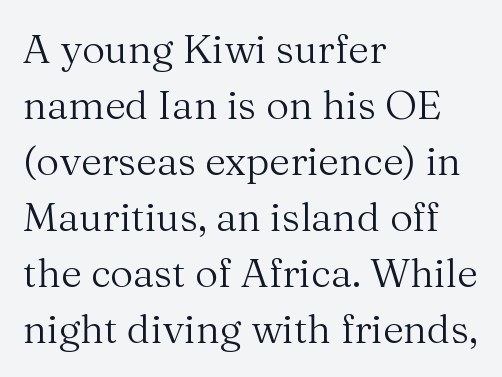
Q: Is the text bold? A: No.
Q: Is the text italic (slanted)? A: No, it is upright.
Q: Is the typeface a serif or a sans-serif typeface? A: Serif.
Q: Is the text underlined? A: No.
Q: How is the paragraph aligned? A: Left-aligned.
Q: Is the spacing between letters normal or unusually wide? A: Normal.
Q: Is the spacing between lines tight, normal or loose? A: Normal.
Q: Width (condensed, normal, or wide)? A: Normal.
Q: Stroke contrast? A: Medium.
Q: x-height? A: Medium.
Q: Monospaced? A: No.
